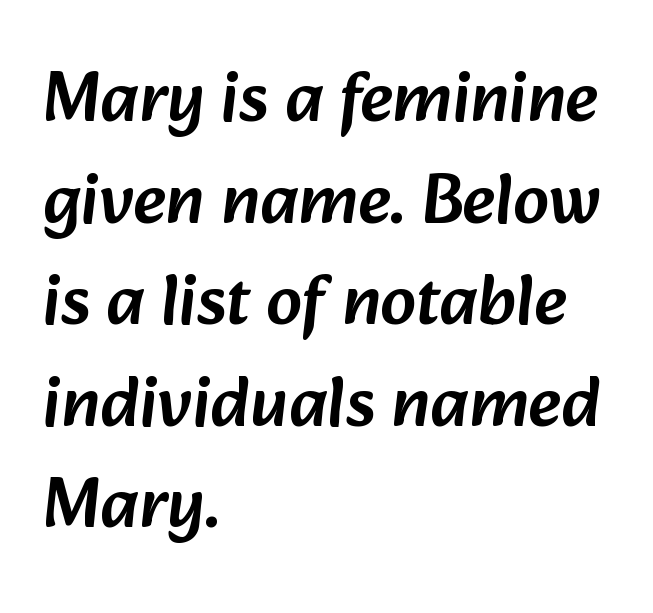
Underline: absent. A typesetter would label this face a sans. Looks like regular typesetting: each glyph gets only the width it needs. A typesetter would call this zero additional tracking. Each line starts at the same left margin while the right side varies.
